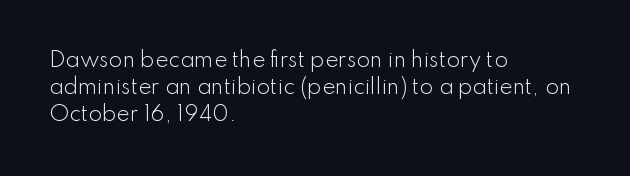
{"italic": "no", "bold": "no", "underline": "no", "align": "left", "line_spacing": "normal", "line_spacing_ratio": 1.35, "letter_spacing": "normal", "letter_spacing_em": 0.0, "glyph_px": 20}
